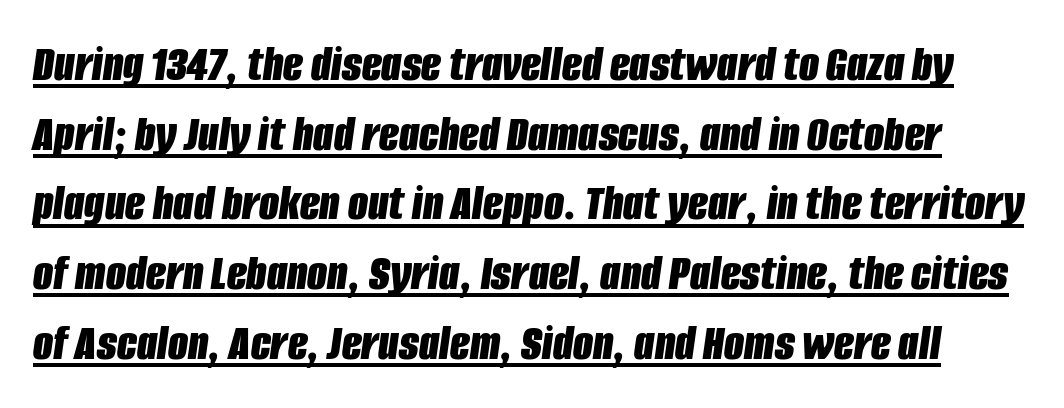
{"italic": "yes", "lean": "right", "slant_degrees": 8, "bold": "yes", "weight": "bold", "width": "condensed", "stroke_contrast": "low", "x_height": "large", "monospaced": "no", "underline": "yes", "line_spacing": "normal", "line_spacing_ratio": 1.34, "letter_spacing": "normal", "letter_spacing_em": 0.0, "glyph_px": 52}
